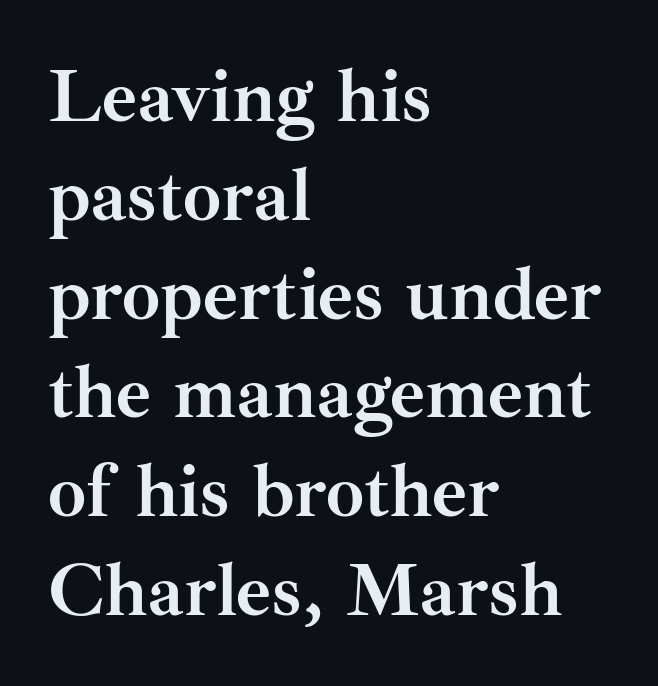
{"serif": "yes", "italic": "no", "bold": "yes", "weight": "semibold", "width": "normal", "stroke_contrast": "medium", "x_height": "small", "monospaced": "no", "underline": "no", "align": "left", "line_spacing": "normal", "line_spacing_ratio": 1.3, "letter_spacing": "normal", "letter_spacing_em": 0.0, "glyph_px": 76}
